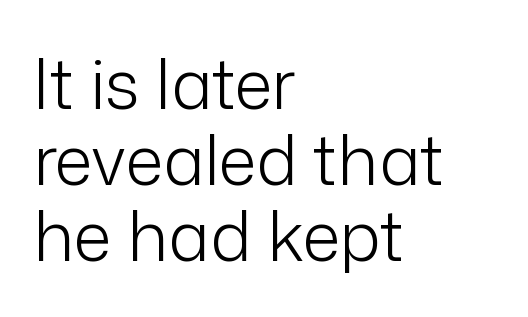
This rendering employs a face without finishing strokes, i.e., a sans-serif. If you drew a line through each stem, it would be perfectly vertical. The space beneath each line is pristine and unruled. Is the type heavy? It reads as light-to-regular instead. Very little white space separates one row of letters from the next. Inter-character spacing is left at the font's built-in metrics.
